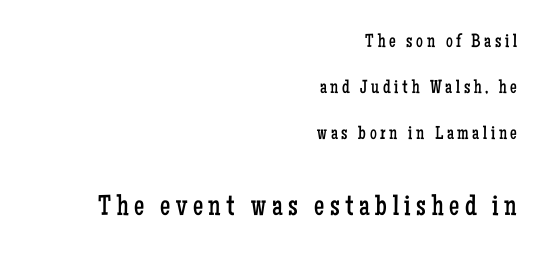
Q: Is the text bold? A: No.
Q: Is the text italic (slanted)? A: No, it is upright.
Q: Is the typeface a serif or a sans-serif typeface? A: Serif.
Q: Is the text underlined? A: No.
Q: How is the paragraph aligned? A: Right-aligned.
Q: Is the spacing between lines tight, normal or loose? A: Loose.
Q: Which block of text is set in a larger size, the first (top) or the second (bottom)? A: The second (bottom) one.
Q: Width (condensed, normal, or wide)? A: Condensed.
Q: Stroke contrast? A: Low.
Q: x-height? A: Medium.
Q: Monospaced? A: No.
